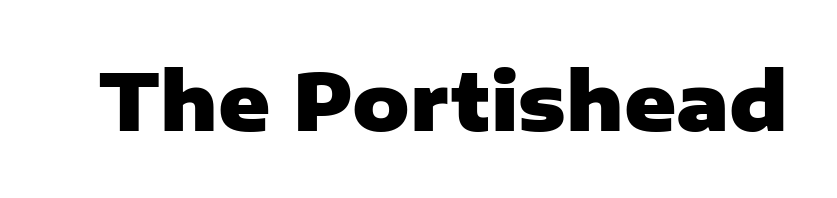
The image shows 79 px heavy sans-serif type, upright; set normal letter spacing, not underlined; low stroke contrast and a medium x-height.
